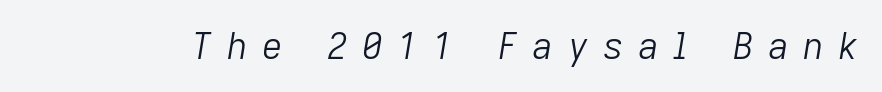
{"italic": "yes", "lean": "right", "slant_degrees": 9, "bold": "no", "weight": "light", "width": "normal", "stroke_contrast": "low", "x_height": "medium", "monospaced": "no", "underline": "no", "letter_spacing": "wide", "letter_spacing_em": 0.4, "glyph_px": 36}
